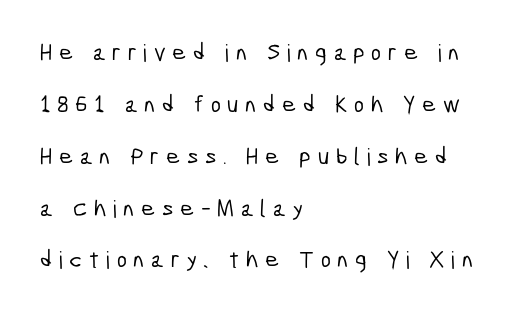
The image shows 24 px text type; set left-aligned, loose line spacing (2.16x), unusually wide letter spacing (+0.28 em), not underlined.
